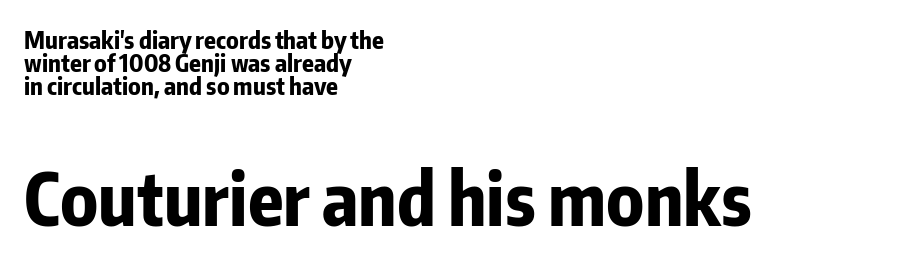
Check under the words: just untouched page. Horizontal alignment here is leftward, the default for most running prose. Ascenders rise straight up at ninety degrees. How are the letters spaced? Ordinarily, with no added tracking.
